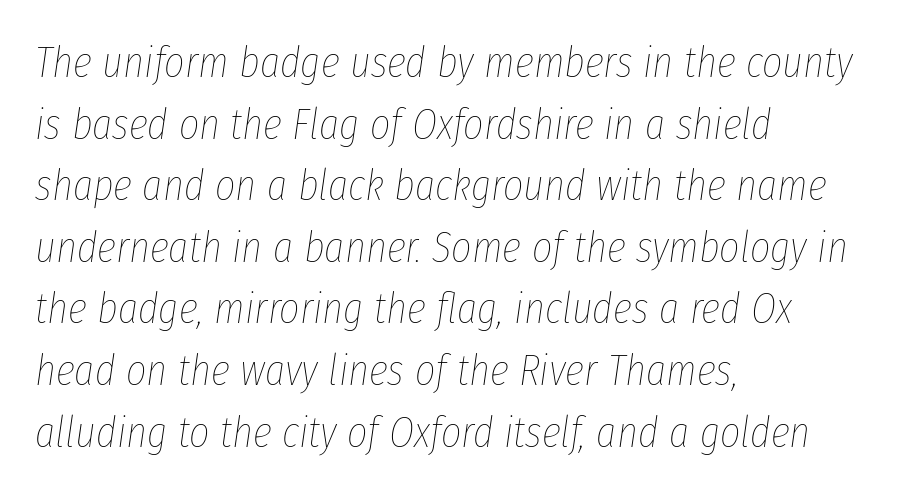
Only glyphs here, with clear space below each row. The glyphs look as if they've been sheared to an angle. Alignment: flush left. Do the characters align in a grid? No, the font is proportional. Look at the tracking — it's just the regular setting, nothing added.
